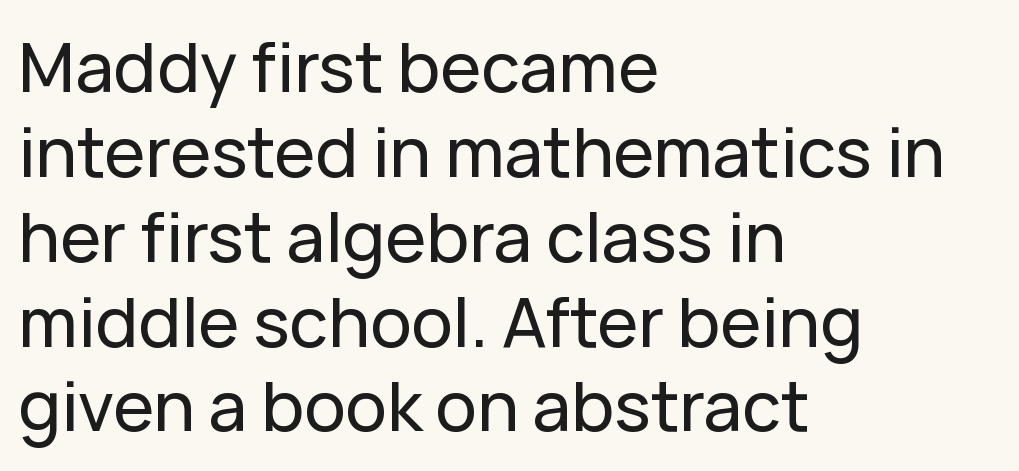
Q: Is the text italic (slanted)? A: No, it is upright.
Q: Is the typeface a serif or a sans-serif typeface? A: Sans-serif.
Q: Is the text underlined? A: No.
Q: How is the paragraph aligned? A: Left-aligned.
Q: Is the spacing between letters normal or unusually wide? A: Normal.
Q: Width (condensed, normal, or wide)? A: Normal.
Q: Stroke contrast? A: Low.
Q: x-height? A: Medium.
Q: Monospaced? A: No.
